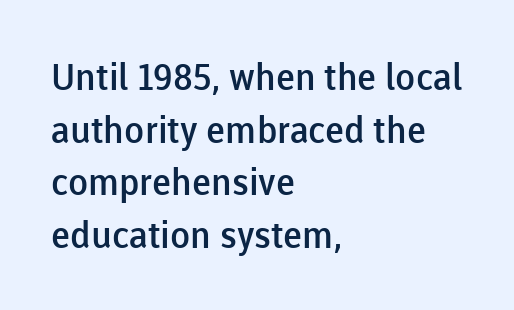
{"serif": "no", "italic": "no", "bold": "semi", "weight": "semibold", "width": "normal", "stroke_contrast": "low", "x_height": "medium", "monospaced": "no", "underline": "no", "align": "left", "line_spacing": "normal", "line_spacing_ratio": 1.42, "letter_spacing": "normal", "letter_spacing_em": 0.0, "glyph_px": 37}
